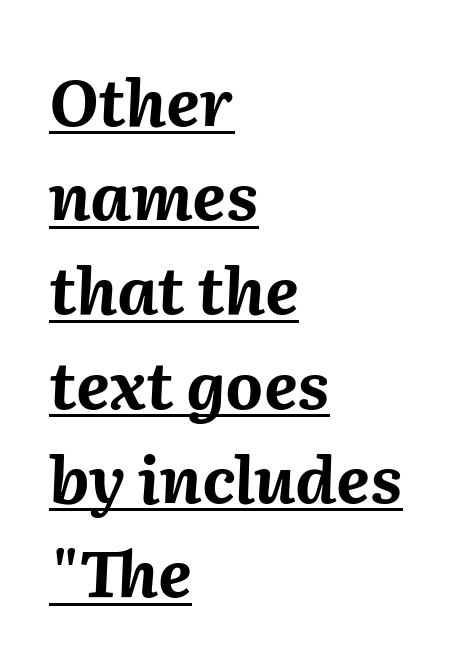
Q: Is the text bold? A: Yes.
Q: Is the text italic (slanted)? A: Yes, it leans right by about 2 degrees.
Q: Is the text underlined? A: Yes.
Q: How is the paragraph aligned? A: Left-aligned.
Q: Is the spacing between letters normal or unusually wide? A: Normal.
Q: Is the spacing between lines tight, normal or loose? A: Normal.
Q: Width (condensed, normal, or wide)? A: Normal.
Q: Stroke contrast? A: Medium.
Q: x-height? A: Medium.
Q: Monospaced? A: No.
